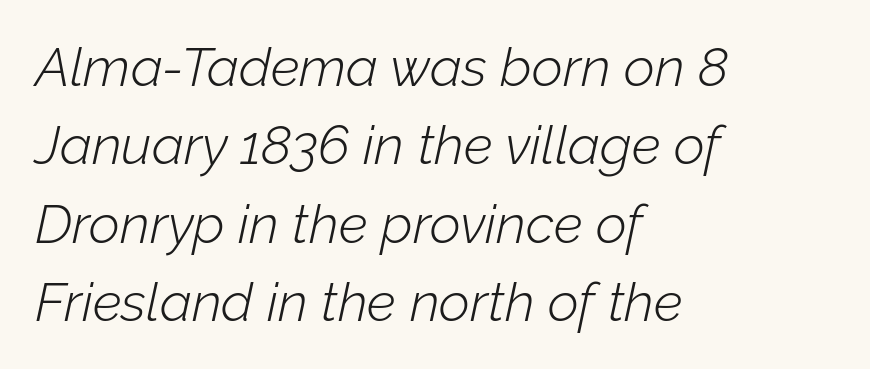
{"italic": "yes", "lean": "right", "slant_degrees": 12, "bold": "no", "weight": "light", "width": "normal", "stroke_contrast": "low", "x_height": "medium", "monospaced": "no", "underline": "no", "align": "left", "line_spacing": "normal", "line_spacing_ratio": 1.45, "letter_spacing": "normal", "letter_spacing_em": 0.0, "glyph_px": 54}
